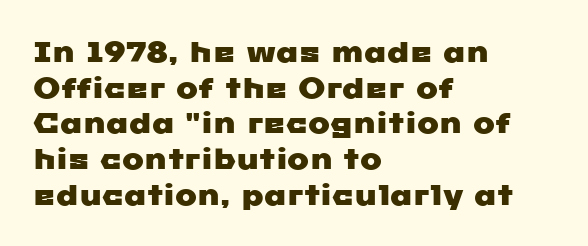
Q: Is the typeface a serif or a sans-serif typeface? A: Sans-serif.
Q: Is the text underlined? A: No.
Q: How is the paragraph aligned? A: Left-aligned.
Q: Is the spacing between letters normal or unusually wide? A: Normal.
Q: Width (condensed, normal, or wide)? A: Wide.
Q: Stroke contrast? A: Low.
Q: x-height? A: Medium.
Q: Monospaced? A: No.
